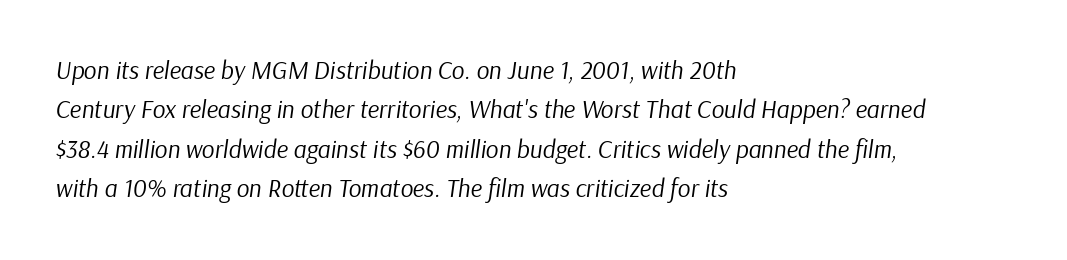
Q: Is the text bold? A: No.
Q: Is the text italic (slanted)? A: Yes, it leans right by about 9 degrees.
Q: Is the text underlined? A: No.
Q: How is the paragraph aligned? A: Left-aligned.
Q: Is the spacing between letters normal or unusually wide? A: Normal.
Q: Is the spacing between lines tight, normal or loose? A: Normal.
